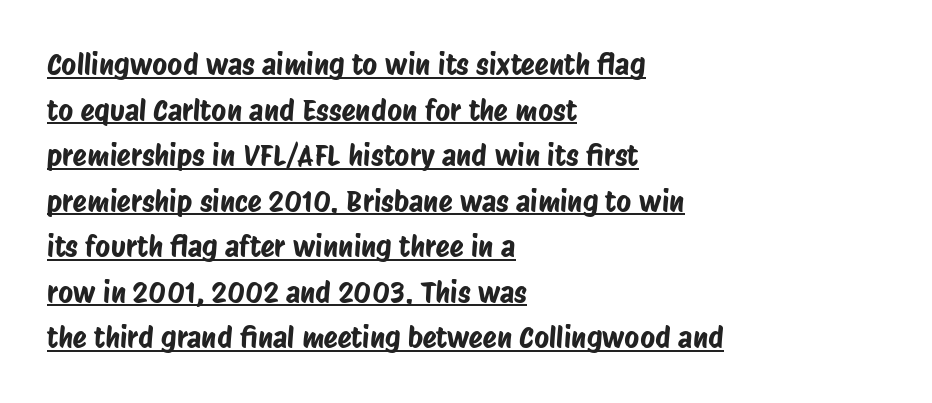
The paragraph has a hard left edge and a soft right edge. What's the leading like? Ordinary, nothing unusual. The sample's only ornament is a line tracing under the words. A sans-serif font was chosen for this passage. Words appear dense and cohesive because spacing is normal. Here the designer chose a conventional face with non-uniform glyph widths.
